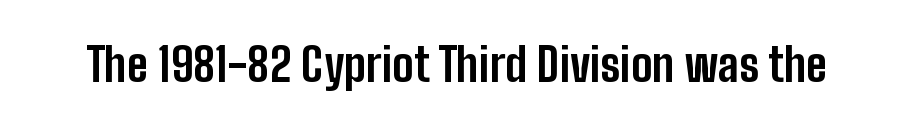
Q: Is the text bold? A: Yes.
Q: Is the text italic (slanted)? A: No, it is upright.
Q: Is the typeface a serif or a sans-serif typeface? A: Sans-serif.
Q: Is the text underlined? A: No.
Q: Is the spacing between letters normal or unusually wide? A: Normal.
Q: Width (condensed, normal, or wide)? A: Condensed.
Q: Stroke contrast? A: Low.
Q: x-height? A: Medium.
Q: Monospaced? A: No.
